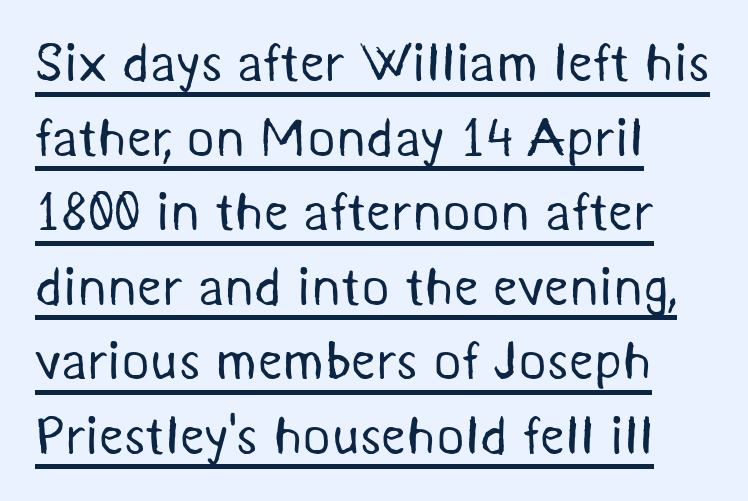
{"serif": "no", "bold": "no", "weight": "regular", "width": "normal", "stroke_contrast": "medium", "x_height": "medium", "monospaced": "no", "underline": "yes", "align": "left", "line_spacing": "normal", "line_spacing_ratio": 1.38, "letter_spacing": "normal", "letter_spacing_em": 0.0, "glyph_px": 54}
